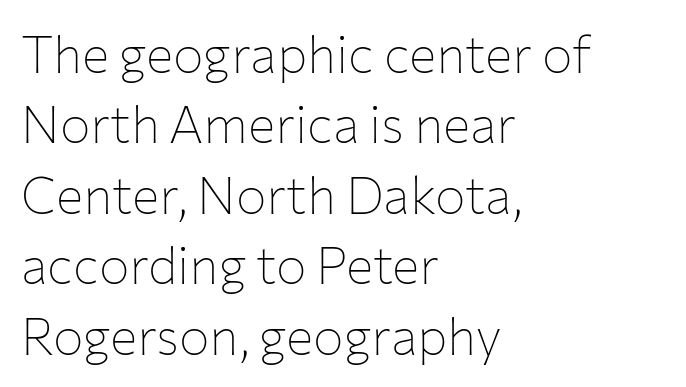
{"serif": "no", "italic": "no", "bold": "no", "weight": "thin", "width": "normal", "stroke_contrast": "low", "x_height": "medium", "monospaced": "no", "underline": "no", "align": "left", "line_spacing": "normal", "line_spacing_ratio": 1.38, "letter_spacing": "normal", "letter_spacing_em": 0.0, "glyph_px": 51}
